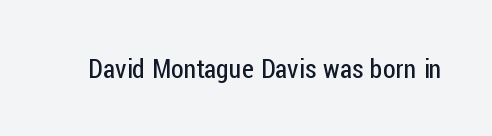
The image shows 26 px text type, upright; set normal letter spacing, not underlined.
